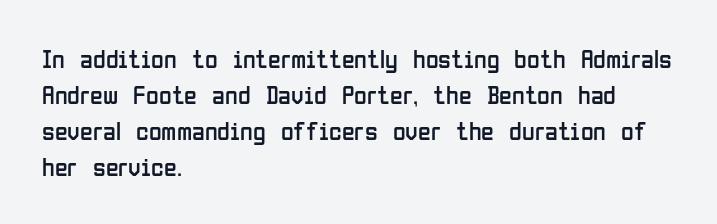
The characters are drawn with everyday or finer stroke widths. Line beginnings align vertically; line endings do not. Rule under the text: the space is simply empty. Words appear dense and cohesive because spacing is normal. Whoever set this chose a conventional vertical rhythm. Rendered with straight, roman letterforms.
